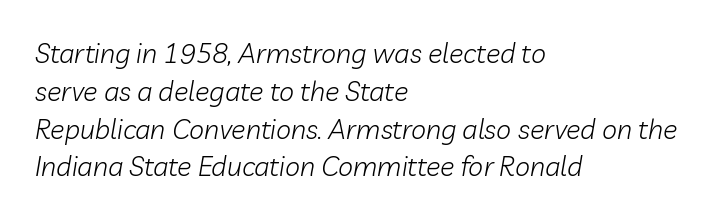
{"italic": "yes", "lean": "right", "slant_degrees": 10, "bold": "no", "underline": "no", "align": "left", "line_spacing": "normal", "line_spacing_ratio": 1.4, "letter_spacing": "normal", "letter_spacing_em": 0.0, "glyph_px": 27}
